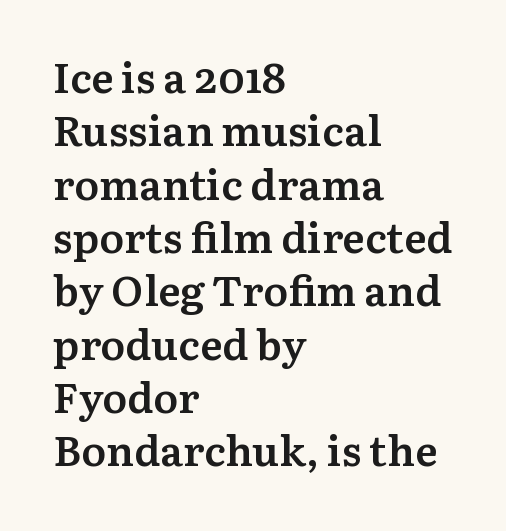
Q: Is the text bold? A: Semi-bold.
Q: Is the text italic (slanted)? A: No, it is upright.
Q: Is the typeface a serif or a sans-serif typeface? A: Serif.
Q: Is the text underlined? A: No.
Q: How is the paragraph aligned? A: Left-aligned.
Q: Is the spacing between letters normal or unusually wide? A: Normal.
Q: Is the spacing between lines tight, normal or loose? A: Normal.
Q: Width (condensed, normal, or wide)? A: Normal.
Q: Stroke contrast? A: Medium.
Q: x-height? A: Medium.
Q: Monospaced? A: No.
